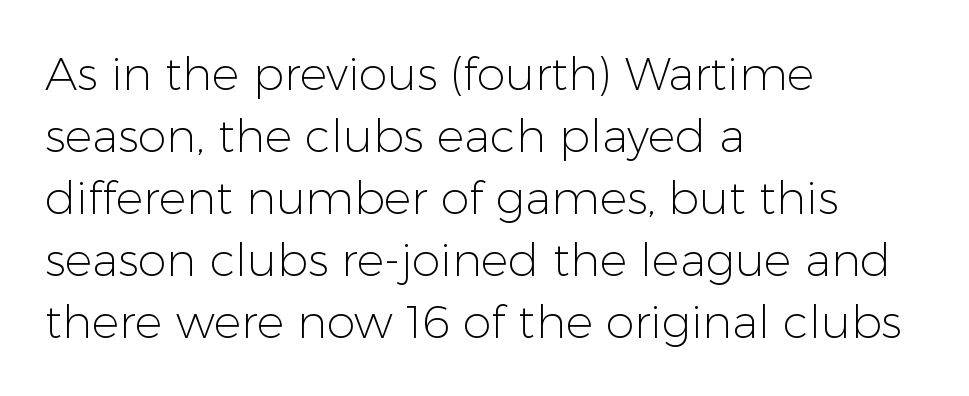
The image shows 46 px light sans-serif type, upright; set left-aligned, normal line spacing (1.35x), normal letter spacing, not underlined; low stroke contrast and a medium x-height.
